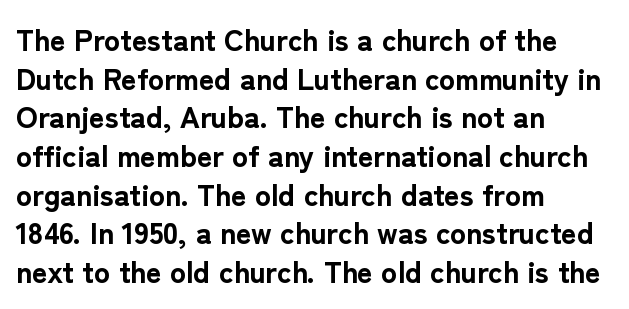
Q: Is the text bold? A: Yes.
Q: Is the text italic (slanted)? A: No, it is upright.
Q: Is the typeface a serif or a sans-serif typeface? A: Sans-serif.
Q: Is the text underlined? A: No.
Q: How is the paragraph aligned? A: Left-aligned.
Q: Is the spacing between letters normal or unusually wide? A: Normal.
Q: Is the spacing between lines tight, normal or loose? A: Normal.
Q: Width (condensed, normal, or wide)? A: Normal.
Q: Stroke contrast? A: Low.
Q: x-height? A: Medium.
Q: Monospaced? A: No.
